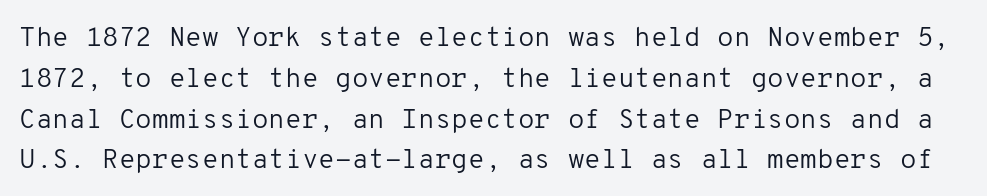
Q: Is the text bold? A: No.
Q: Is the text italic (slanted)? A: No, it is upright.
Q: Is the text underlined? A: No.
Q: Is the spacing between letters normal or unusually wide? A: Normal.
Q: Is the spacing between lines tight, normal or loose? A: Normal.
